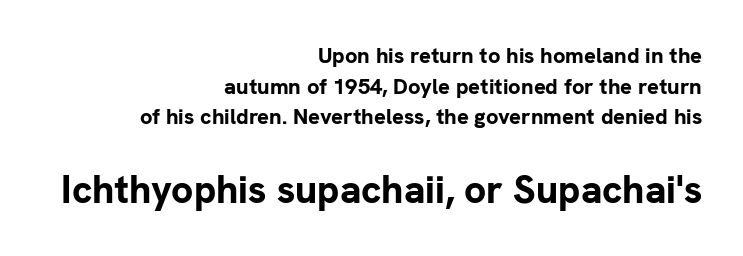
The image shows 39 px bold sans-serif type, upright; set right-aligned, normal line spacing (1.39x), normal letter spacing, not underlined; the second (bottom) block is 1.77x larger; low stroke contrast and a medium x-height.
